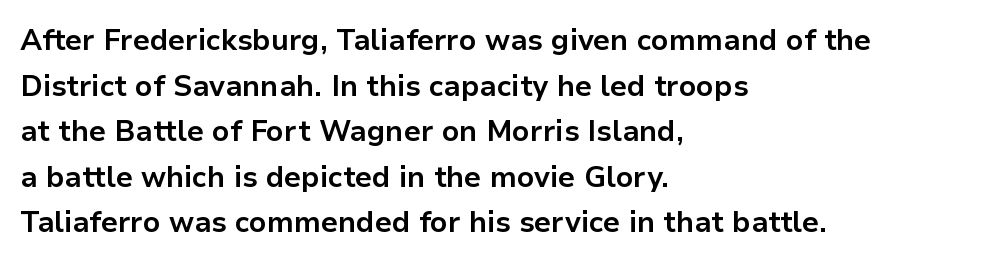
Just letters on the line, the space beneath them empty. Heavy-handed strokes throughout: this text is bold. The rendering keeps characters at their native spacing. The face used here is proportionally spaced, like ordinary book or web type. Reading down the column, the eye jumps a familiar distance to each next line. Line starts are locked; line ends wander.
